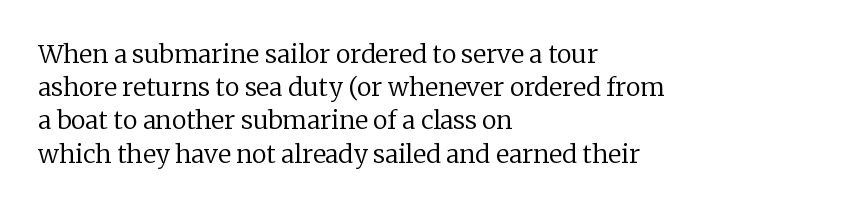
{"italic": "no", "bold": "no", "underline": "no", "align": "left", "line_spacing": "normal", "line_spacing_ratio": 1.33, "letter_spacing": "normal", "letter_spacing_em": 0.0, "glyph_px": 25}
